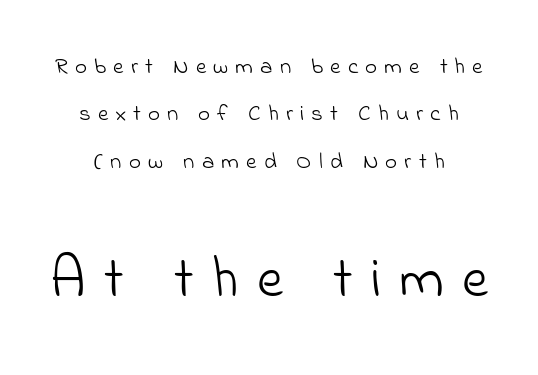
The image shows 58 px light sans-serif type; set centered, loose line spacing (2.06x), unusually wide letter spacing (+0.31 em), not underlined; the second (bottom) block is 2.52x larger; low stroke contrast and a small x-height.
